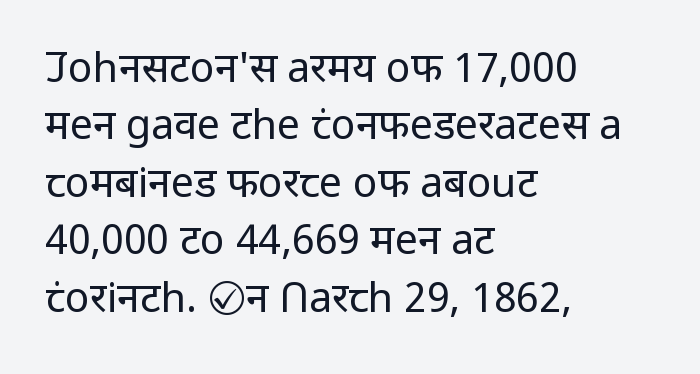
Vertical stems look standard width or narrower in stroke. The letters carry no serifs — their stems end cleanly without finishing strokes. Type without underlining. The lines are quadded left. Tracking here is standard; glyphs follow each other at the usual distance. Normally led — the rows are evenly, conventionally spaced.
